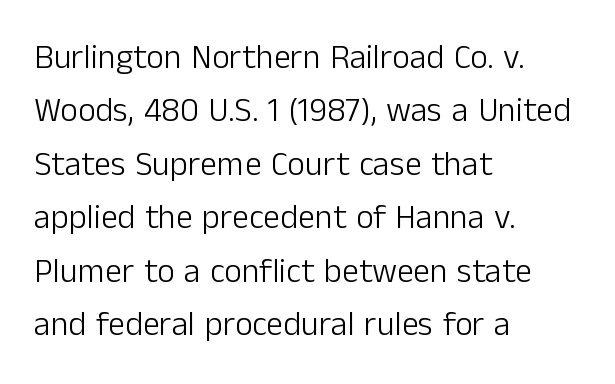
The image shows 34 px light sans-serif type, upright; set left-aligned, normal line spacing (1.57x), normal letter spacing, not underlined; low stroke contrast and a medium x-height.
